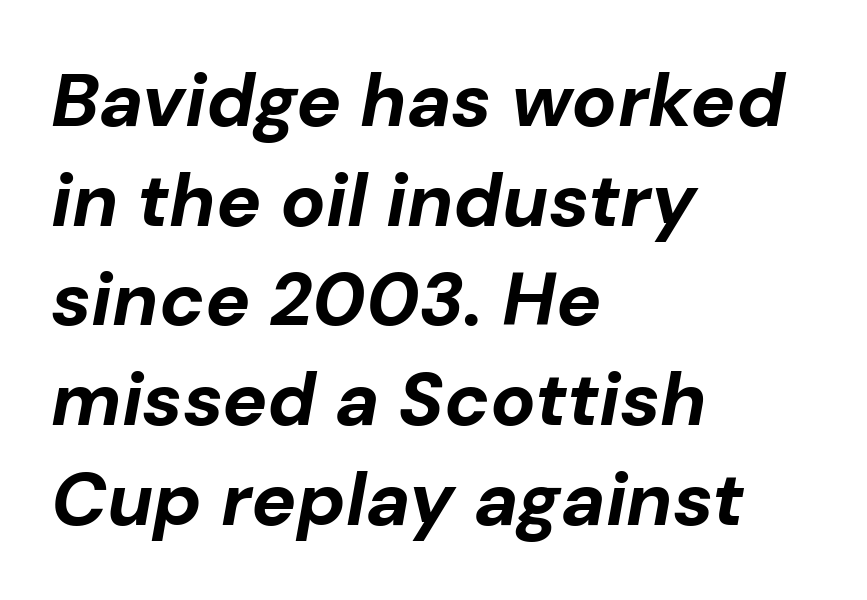
The sample has been set heavy, in full bold. Spacing verdict: proportional, widths tailored to each character. Line beginnings align vertically; line endings do not. The lines sit at an ordinary, default distance from one another. No word sits above an underline. Tall strokes in this sample are angled rather than plumb.
